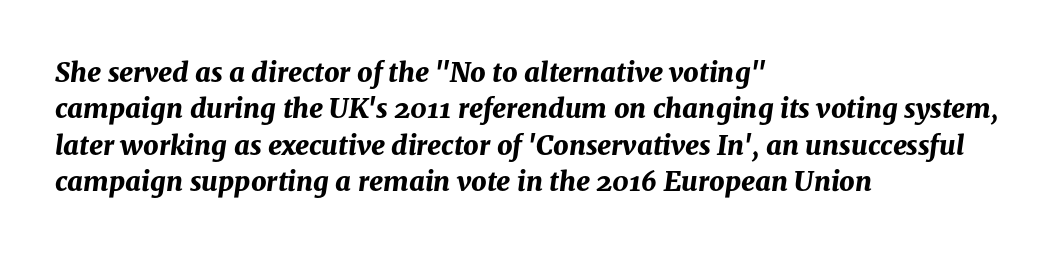
The image shows 27 px bold type, italic (leaning right); set left-aligned, normal line spacing (1.35x), normal letter spacing, not underlined.
